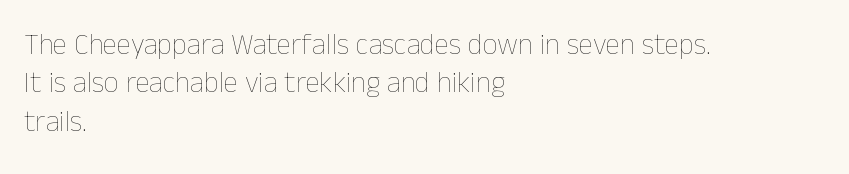
Q: Is the text bold? A: No.
Q: Is the text italic (slanted)? A: No, it is upright.
Q: Is the text underlined? A: No.
Q: How is the paragraph aligned? A: Left-aligned.
Q: Is the spacing between letters normal or unusually wide? A: Normal.
Q: Is the spacing between lines tight, normal or loose? A: Normal.
Q: Width (condensed, normal, or wide)? A: Normal.
Q: Stroke contrast? A: Low.
Q: x-height? A: Medium.
Q: Monospaced? A: No.
